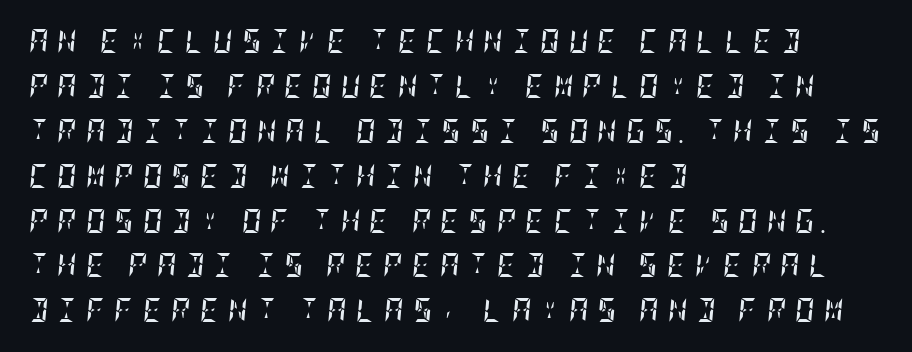
Q: Is the text bold? A: Yes.
Q: Is the text italic (slanted)? A: Yes, it leans right by about 5 degrees.
Q: Is the text underlined? A: No.
Q: How is the paragraph aligned? A: Left-aligned.
Q: Is the spacing between letters normal or unusually wide? A: Unusually wide.
